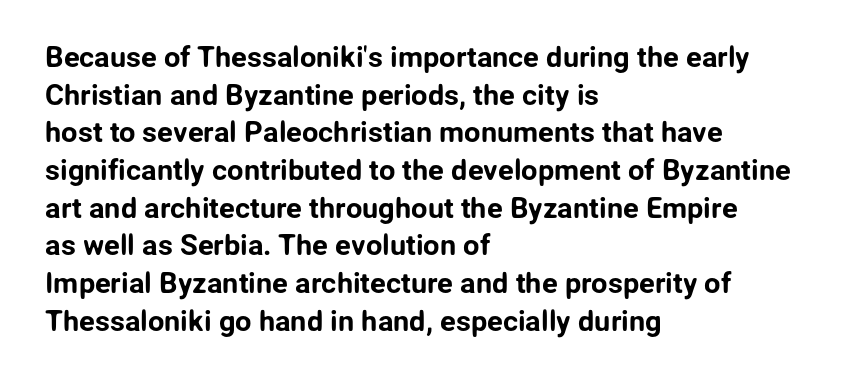
{"serif": "no", "italic": "no", "width": "normal", "stroke_contrast": "low", "x_height": "medium", "monospaced": "no", "underline": "no", "align": "left", "line_spacing": "normal", "line_spacing_ratio": 1.3, "letter_spacing": "normal", "letter_spacing_em": 0.0, "glyph_px": 29}
